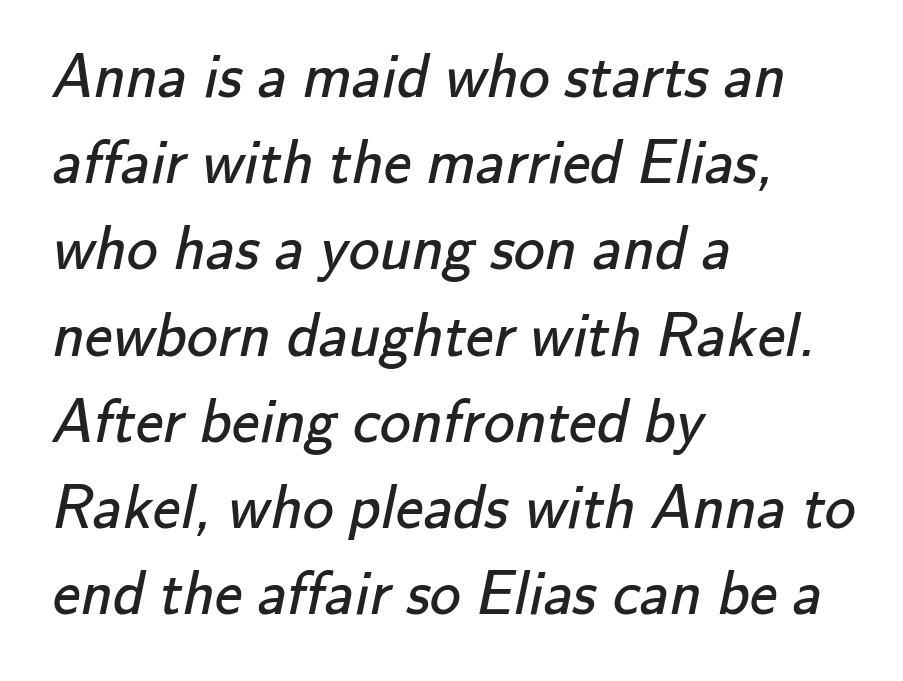
Q: Is the text bold? A: No.
Q: Is the typeface a serif or a sans-serif typeface? A: Sans-serif.
Q: Is the text underlined? A: No.
Q: How is the paragraph aligned? A: Left-aligned.
Q: Is the spacing between letters normal or unusually wide? A: Normal.
Q: Is the spacing between lines tight, normal or loose? A: Normal.
Q: Width (condensed, normal, or wide)? A: Normal.
Q: Stroke contrast? A: Low.
Q: x-height? A: Small.
Q: Monospaced? A: No.
